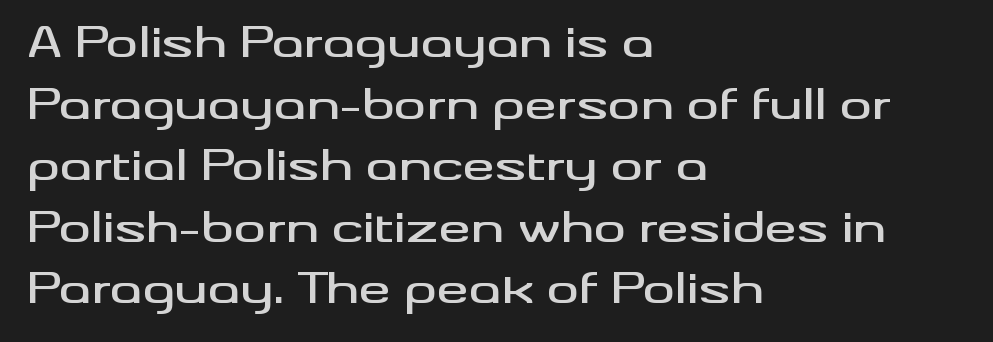
Unmarked baselines from the first word to the last. Tall strokes in this sample are plumb rather than angled. The letters advance in unequal steps, a hallmark of proportional type. Nope, no serifs anywhere on these letters.
